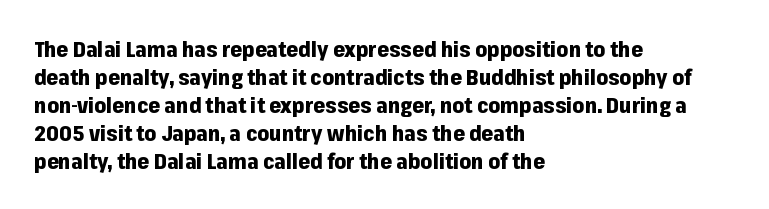
Q: Is the text bold? A: Yes.
Q: Is the text italic (slanted)? A: No, it is upright.
Q: Is the text underlined? A: No.
Q: How is the paragraph aligned? A: Left-aligned.
Q: Is the spacing between letters normal or unusually wide? A: Normal.
Q: Is the spacing between lines tight, normal or loose? A: Normal.
